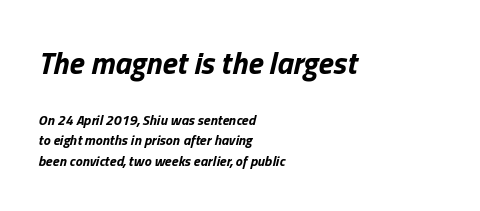
Q: Is the text bold? A: Yes.
Q: Is the text italic (slanted)? A: Yes, it leans right by about 13 degrees.
Q: Is the text underlined? A: No.
Q: How is the paragraph aligned? A: Left-aligned.
Q: Is the spacing between letters normal or unusually wide? A: Normal.
Q: Is the spacing between lines tight, normal or loose? A: Normal.
Q: Which block of text is set in a larger size, the first (top) or the second (bottom)? A: The first (top) one.
Q: Width (condensed, normal, or wide)? A: Normal.
Q: Stroke contrast? A: Low.
Q: x-height? A: Medium.
Q: Monospaced? A: No.
